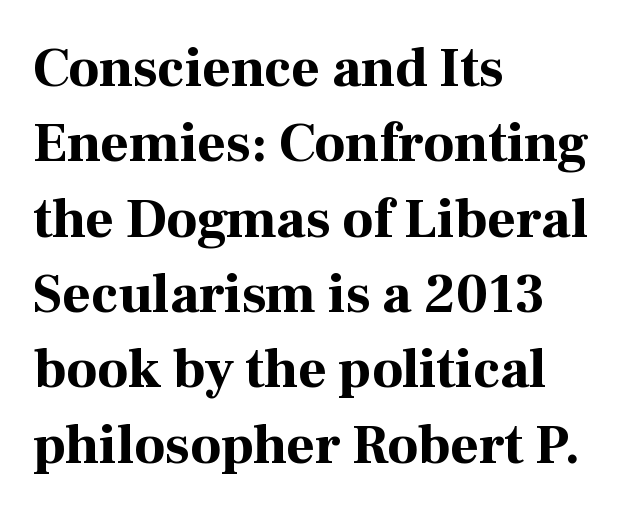
The image shows 55 px bold serif type, upright; set left-aligned, normal line spacing (1.37x), normal letter spacing, not underlined; high stroke contrast and a medium x-height.
